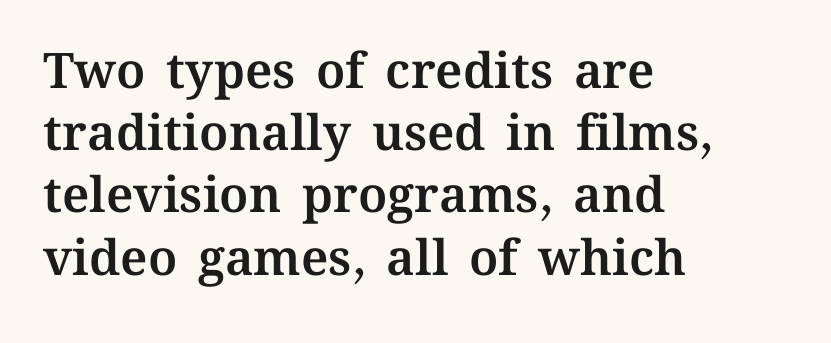
The image shows 49 px text type, upright; set left-aligned, normal line spacing (1.27x), normal letter spacing, not underlined; medium stroke contrast and a medium x-height.
